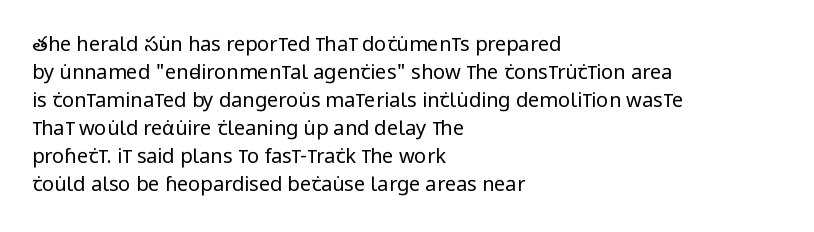
The image shows 20 px text type, upright; set left-aligned, normal line spacing (1.4x), normal letter spacing, not underlined.
